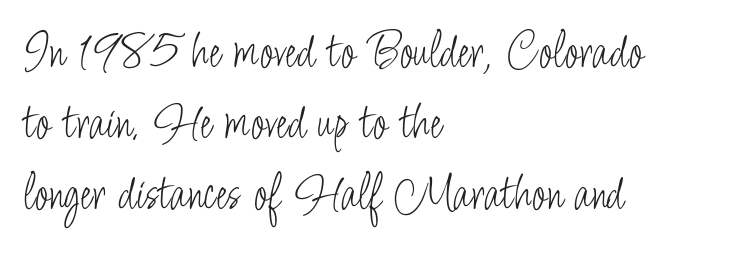
{"serif": "no", "bold": "no", "weight": "light", "width": "condensed", "stroke_contrast": "low", "x_height": "small", "monospaced": "no", "underline": "no", "align": "left", "line_spacing": "normal", "line_spacing_ratio": 1.37, "letter_spacing": "normal", "letter_spacing_em": 0.0, "glyph_px": 52}
